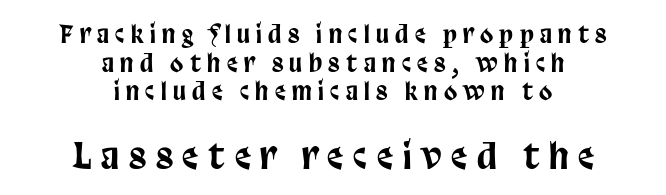
Q: Is the text italic (slanted)? A: No, it is upright.
Q: Is the typeface a serif or a sans-serif typeface? A: Sans-serif.
Q: Is the text underlined? A: No.
Q: How is the paragraph aligned? A: Centered.
Q: Is the spacing between letters normal or unusually wide? A: Unusually wide.
Q: Which block of text is set in a larger size, the first (top) or the second (bottom)? A: The second (bottom) one.
Q: Width (condensed, normal, or wide)? A: Condensed.
Q: Stroke contrast? A: Low.
Q: x-height? A: Large.
Q: Monospaced? A: No.
